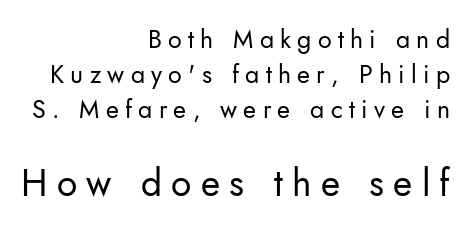
Q: Is the text bold? A: No.
Q: Is the text italic (slanted)? A: No, it is upright.
Q: Is the typeface a serif or a sans-serif typeface? A: Sans-serif.
Q: Is the text underlined? A: No.
Q: How is the paragraph aligned? A: Right-aligned.
Q: Is the spacing between letters normal or unusually wide? A: Unusually wide.
Q: Is the spacing between lines tight, normal or loose? A: Normal.
Q: Which block of text is set in a larger size, the first (top) or the second (bottom)? A: The second (bottom) one.
Q: Width (condensed, normal, or wide)? A: Normal.
Q: Stroke contrast? A: Low.
Q: x-height? A: Small.
Q: Monospaced? A: No.
